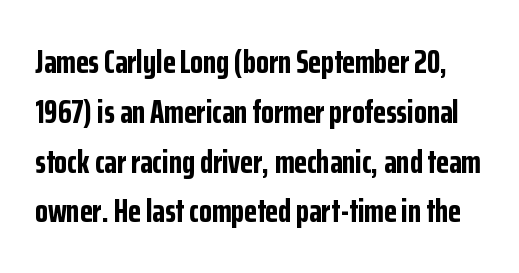
Glyph-to-glyph distance matches everyday printed text. The lines sit at an ordinary, default distance from one another. It's the straight-up-and-down kind of type. The type family on display is of the sans-serif kind.
